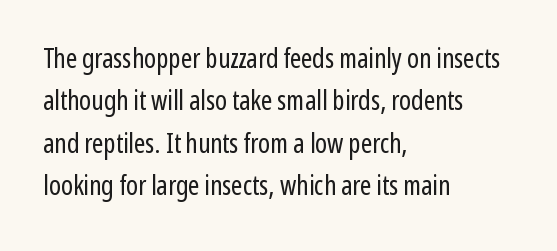
Q: Is the text bold? A: No.
Q: Is the text italic (slanted)? A: No, it is upright.
Q: Is the text underlined? A: No.
Q: How is the paragraph aligned? A: Left-aligned.
Q: Is the spacing between letters normal or unusually wide? A: Normal.
Q: Is the spacing between lines tight, normal or loose? A: Normal.
